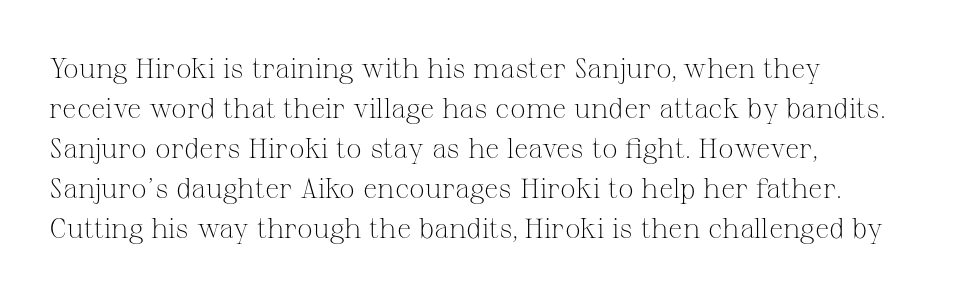
The gap between lines stays unmarked. These lines are set flush left with a ragged right edge. Notice how the stems are strictly vertical — no italics here. This sample uses plain, unmodified letter spacing. Spacing verdict: proportional, widths tailored to each character.
